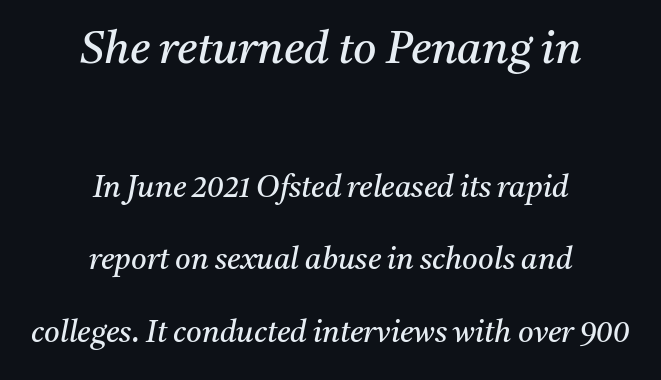
The image shows 45 px regular-weight serif type, italic (leaning right); set centered, loose line spacing (2.42x), normal letter spacing, not underlined; the first (top) block is 1.5x larger; medium stroke contrast and a medium x-height.
